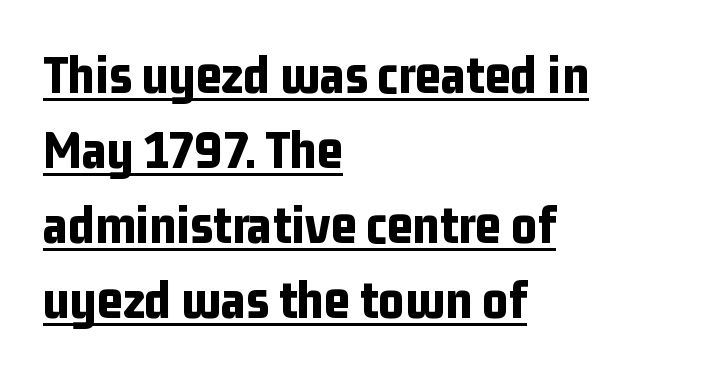
{"serif": "no", "italic": "no", "bold": "yes", "weight": "bold", "width": "condensed", "stroke_contrast": "low", "x_height": "medium", "monospaced": "no", "underline": "yes", "align": "left", "line_spacing": "normal", "line_spacing_ratio": 1.34, "letter_spacing": "normal", "letter_spacing_em": 0.0, "glyph_px": 56}
